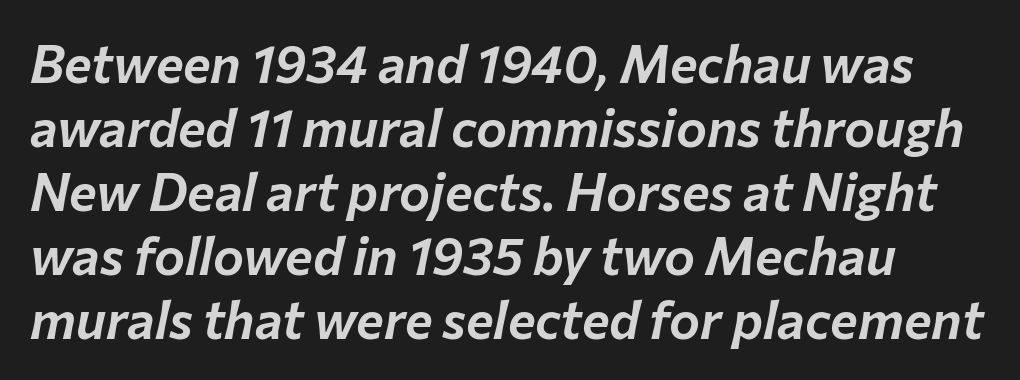
The image shows 52 px text type, italic (leaning right); set line spacing 1.23x, normal letter spacing, not underlined; low stroke contrast and a medium x-height.
